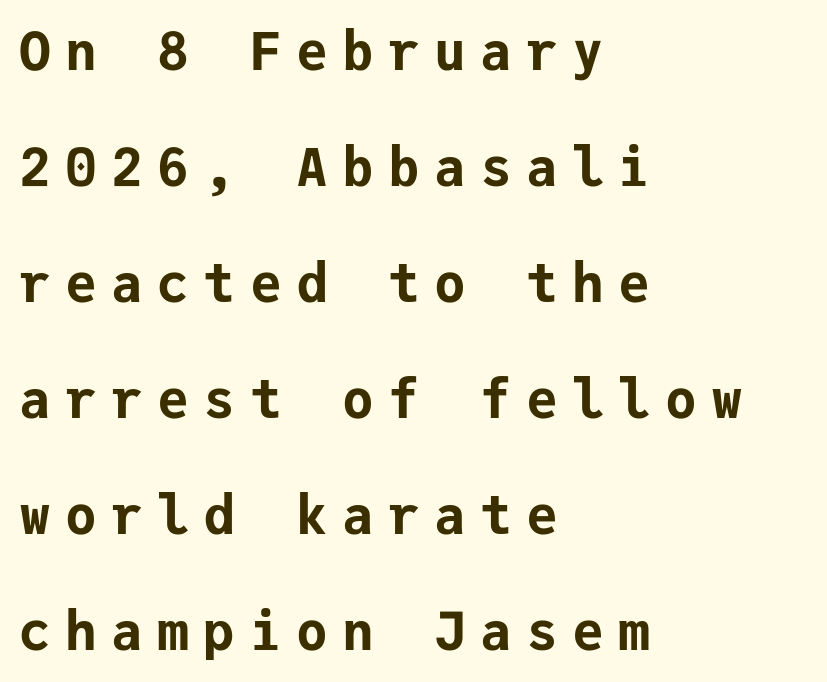
Q: Is the text bold? A: Yes.
Q: Is the text italic (slanted)? A: No, it is upright.
Q: Is the typeface a serif or a sans-serif typeface? A: Sans-serif.
Q: Is the text underlined? A: No.
Q: How is the paragraph aligned? A: Left-aligned.
Q: Is the spacing between letters normal or unusually wide? A: Unusually wide.
Q: Is the spacing between lines tight, normal or loose? A: Loose.
Q: Width (condensed, normal, or wide)? A: Normal.
Q: Stroke contrast? A: Low.
Q: x-height? A: Medium.
Q: Monospaced? A: Yes.
